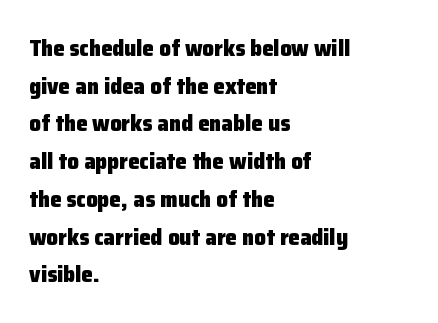
The image shows 23 px bold type, upright; set left-aligned, normal line spacing (1.64x), normal letter spacing, not underlined.
